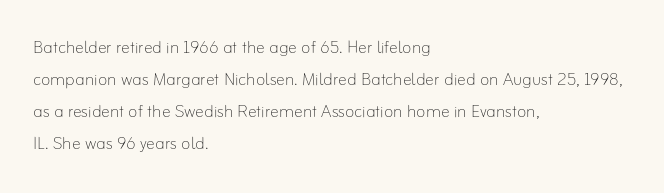
The image shows 22 px text type, upright; set left-aligned, normal line spacing (1.45x), normal letter spacing, not underlined.
